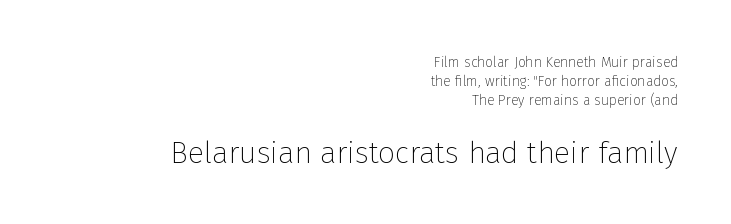
The image shows 30 px thin sans-serif type, upright; set right-aligned, normal line spacing (1.35x), normal letter spacing, not underlined; the second (bottom) block is 2.14x larger; low stroke contrast and a medium x-height.
